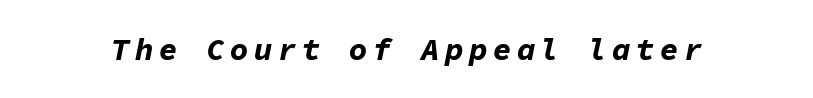
The image shows 31 px bold type, italic (leaning right), monospaced; set not underlined; low stroke contrast and a medium x-height.
